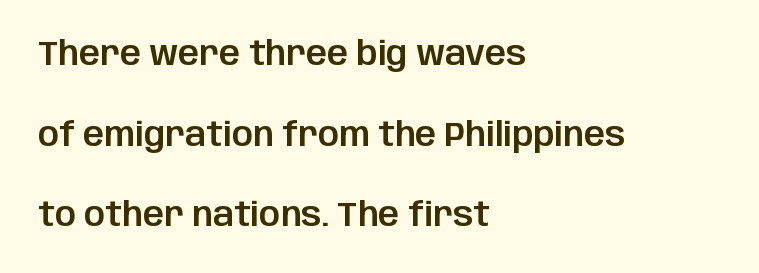
A sans-serif font was chosen for this passage. The face used here is proportionally spaced, like ordinary book or web type. The gap between lines stays unmarked. Does the copy run flush right? No — it runs flush left. Letter spacing: default. The rendering uses a large line-height, opening up the rows.
